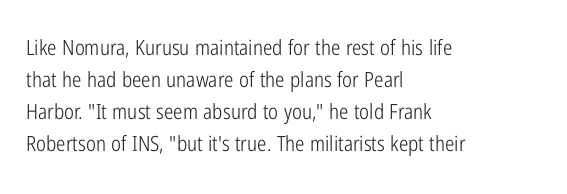
Q: Is the text bold? A: No.
Q: Is the text italic (slanted)? A: No, it is upright.
Q: Is the text underlined? A: No.
Q: How is the paragraph aligned? A: Left-aligned.
Q: Is the spacing between letters normal or unusually wide? A: Normal.
Q: Is the spacing between lines tight, normal or loose? A: Normal.
